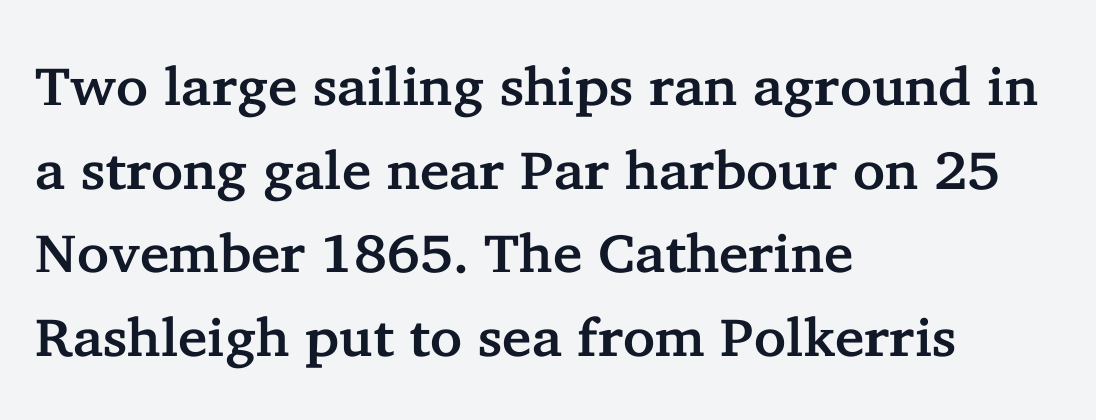
The image shows 54 px serif type, upright; set left-aligned, normal line spacing (1.55x), normal letter spacing, not underlined; low stroke contrast and a medium x-height.
